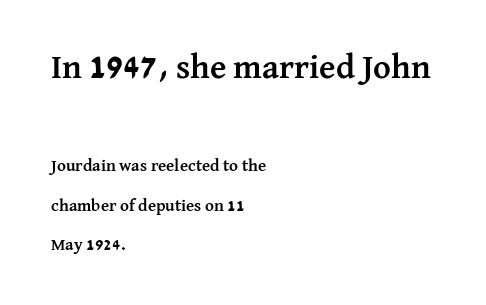
The image shows 34 px semibold serif type, upright; set left-aligned, loose line spacing (2.32x), normal letter spacing, not underlined; the first (top) block is 2.0x larger; medium stroke contrast and a medium x-height.
